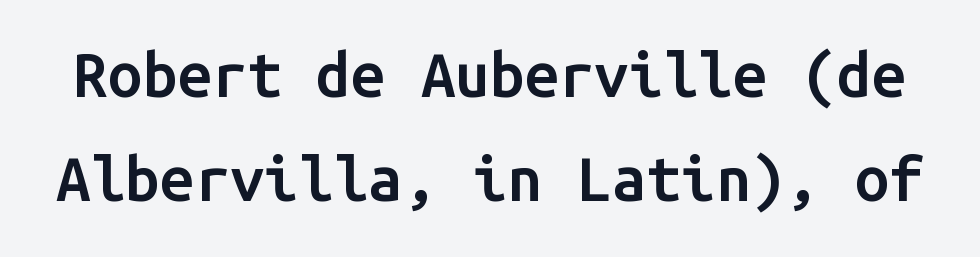
Q: Is the text bold? A: Semi-bold.
Q: Is the text italic (slanted)? A: No, it is upright.
Q: Is the typeface a serif or a sans-serif typeface? A: Sans-serif.
Q: Is the text underlined? A: No.
Q: Is the spacing between letters normal or unusually wide? A: Normal.
Q: Is the spacing between lines tight, normal or loose? A: Normal.
Q: Width (condensed, normal, or wide)? A: Normal.
Q: Stroke contrast? A: Low.
Q: x-height? A: Medium.
Q: Monospaced? A: Yes.
